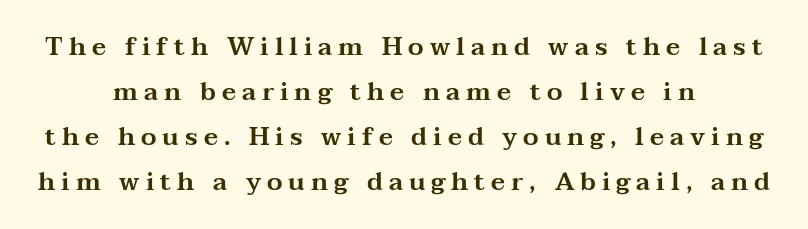
Q: Is the text italic (slanted)? A: No, it is upright.
Q: Is the text underlined? A: No.
Q: How is the paragraph aligned? A: Centered.
Q: Is the spacing between letters normal or unusually wide? A: Unusually wide.
